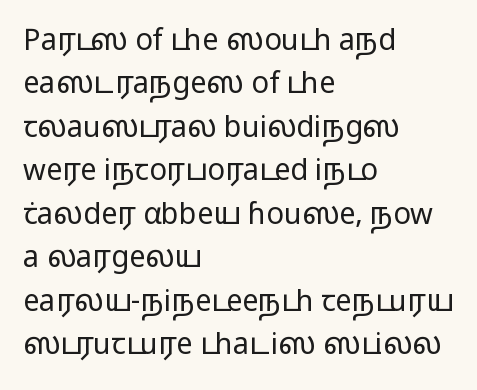
{"serif": "no", "italic": "no", "bold": "no", "weight": "light", "width": "wide", "stroke_contrast": "low", "x_height": "medium", "monospaced": "no", "underline": "no", "align": "left", "line_spacing": "normal", "line_spacing_ratio": 1.5, "letter_spacing": "normal", "letter_spacing_em": 0.0, "glyph_px": 29}
